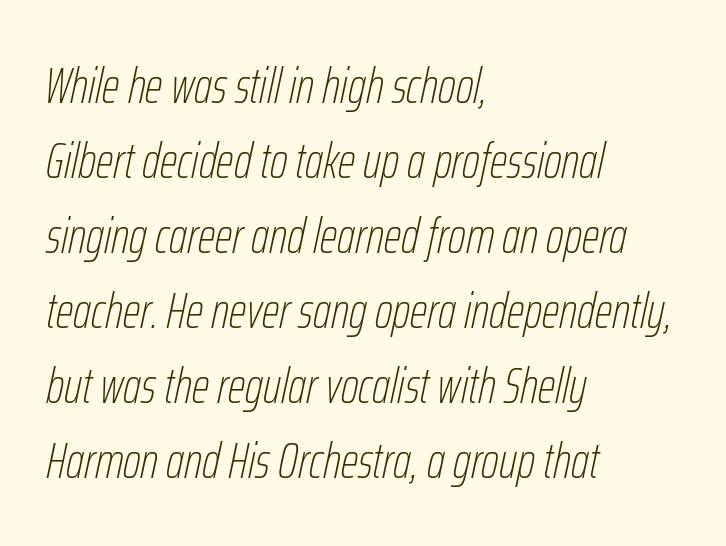
The image shows 50 px thin, condensed type, italic (leaning right); set left-aligned, normal line spacing (1.5x), normal letter spacing, not underlined; low stroke contrast and a medium x-height.
